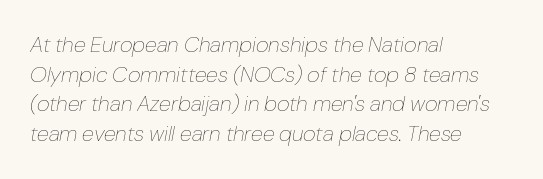
Beneath every word, the page is bare. Characters are canted at an angle relative to the baseline's perpendicular. No chunkiness to these letters — they're not bold. You could call the tracking neutral — neither tight nor loose. Horizontally, the lines are justified to the leading edge only. One glance says typical: line gaps are just what's usual.
